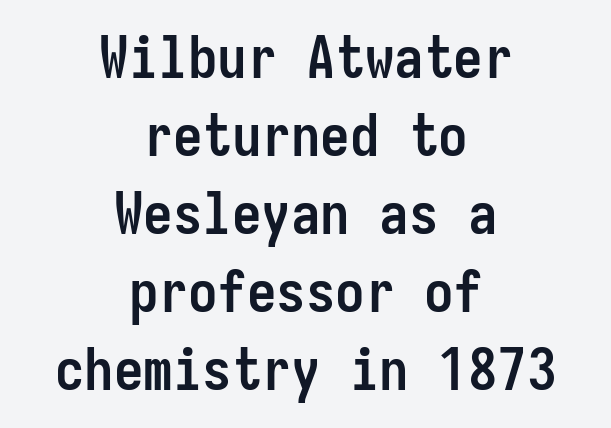
The image shows 59 px semibold, condensed sans-serif type, upright, monospaced; set centered, normal line spacing (1.32x), normal letter spacing, not underlined; low stroke contrast and a medium x-height.
